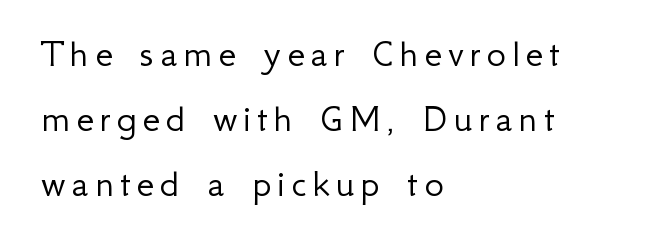
Q: Is the text bold? A: No.
Q: Is the text italic (slanted)? A: No, it is upright.
Q: Is the typeface a serif or a sans-serif typeface? A: Sans-serif.
Q: Is the text underlined? A: No.
Q: How is the paragraph aligned? A: Left-aligned.
Q: Is the spacing between lines tight, normal or loose? A: Normal.
Q: Width (condensed, normal, or wide)? A: Normal.
Q: Stroke contrast? A: Low.
Q: x-height? A: Small.
Q: Monospaced? A: No.
